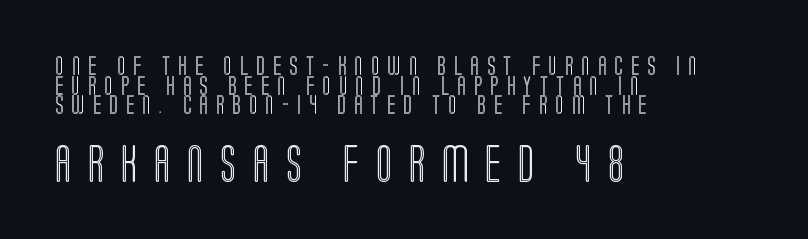
Any mark beneath the type? The region is blank. The specimen reads as upright at a glance. Short note: letters widely spaced. If you drew a ruler down the left edge, every line would touch it.
